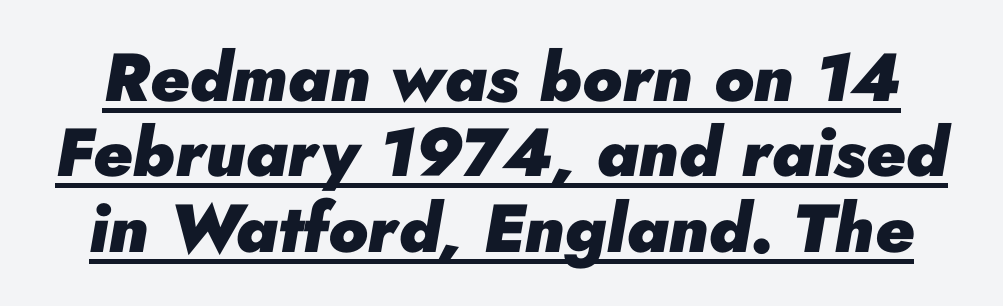
The image shows 68 px heavy type, italic (leaning right); set tight line spacing (1.11x), normal letter spacing, underlined; low stroke contrast and a small x-height.
